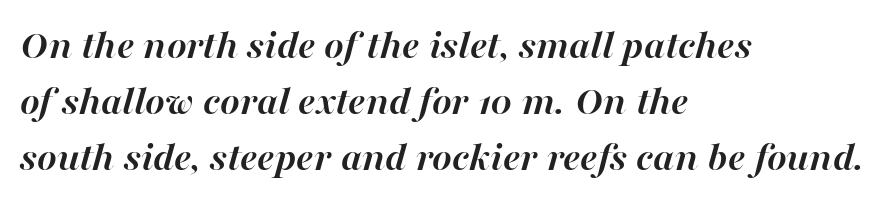
Q: Is the text bold? A: Yes.
Q: Is the text italic (slanted)? A: Yes, it leans right by about 16 degrees.
Q: Is the text underlined? A: No.
Q: How is the paragraph aligned? A: Left-aligned.
Q: Is the spacing between letters normal or unusually wide? A: Normal.
Q: Is the spacing between lines tight, normal or loose? A: Normal.
Q: Width (condensed, normal, or wide)? A: Normal.
Q: Stroke contrast? A: High.
Q: x-height? A: Medium.
Q: Monospaced? A: No.
